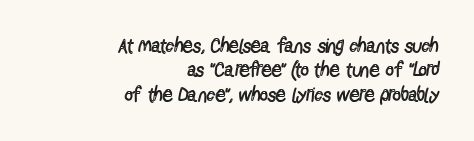
Q: Is the text bold? A: No.
Q: Is the text underlined? A: No.
Q: How is the paragraph aligned? A: Right-aligned.
Q: Is the spacing between letters normal or unusually wide? A: Normal.
